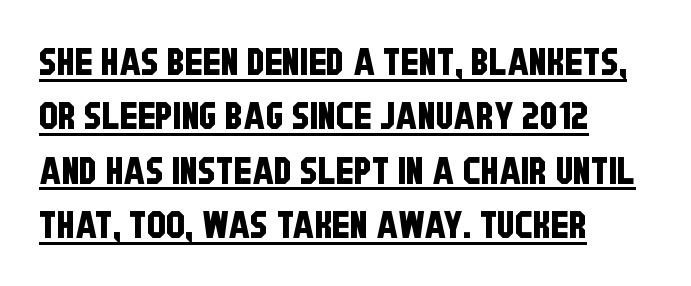
{"serif": "no", "width": "condensed", "stroke_contrast": "low", "x_height": "large", "monospaced": "no", "underline": "yes", "align": "left", "line_spacing": "normal", "line_spacing_ratio": 1.43, "letter_spacing": "normal", "letter_spacing_em": 0.0, "glyph_px": 38}
